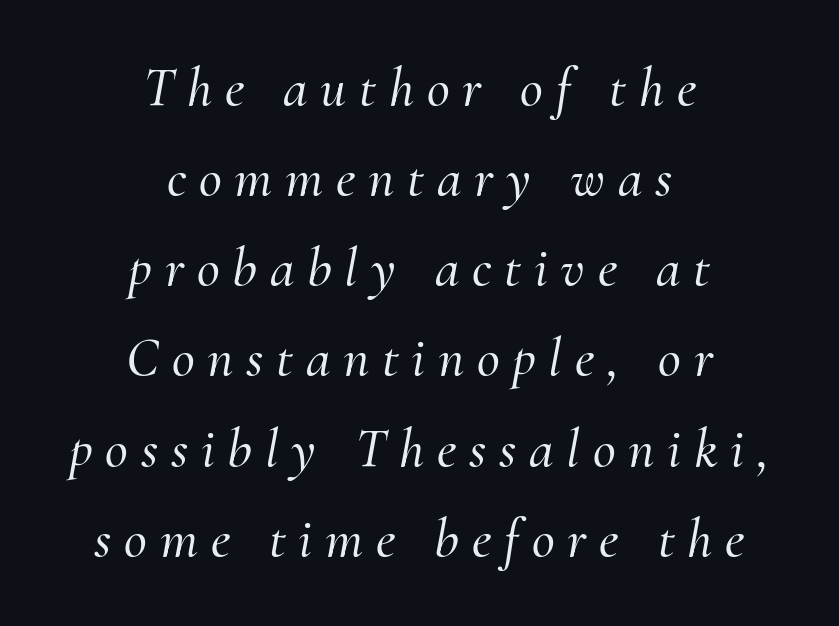
{"serif": "yes", "italic": "yes", "lean": "right", "slant_degrees": 10, "width": "normal", "stroke_contrast": "medium", "x_height": "small", "monospaced": "no", "underline": "no", "align": "center", "line_spacing": "normal", "line_spacing_ratio": 1.61, "letter_spacing": "wide", "letter_spacing_em": 0.23, "glyph_px": 56}
